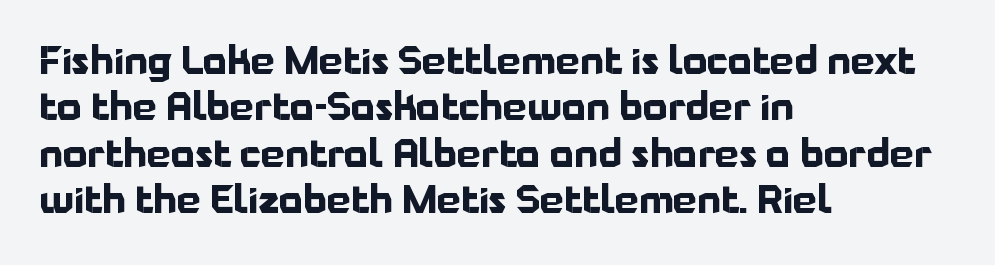
Q: Is the text bold? A: Yes.
Q: Is the text italic (slanted)? A: No, it is upright.
Q: Is the typeface a serif or a sans-serif typeface? A: Sans-serif.
Q: Is the text underlined? A: No.
Q: How is the paragraph aligned? A: Left-aligned.
Q: Is the spacing between letters normal or unusually wide? A: Normal.
Q: Width (condensed, normal, or wide)? A: Normal.
Q: Stroke contrast? A: Low.
Q: x-height? A: Medium.
Q: Monospaced? A: No.
